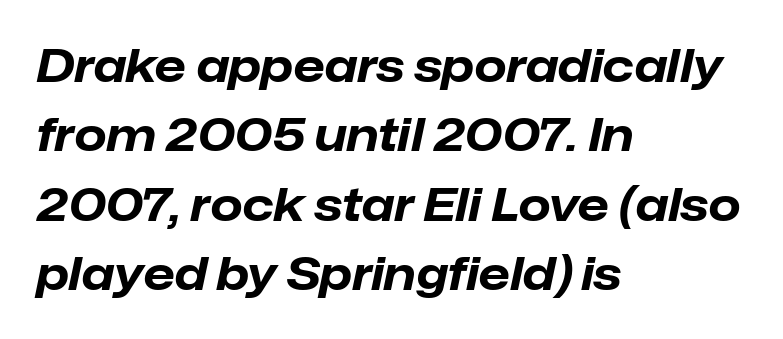
Q: Is the text bold? A: Yes.
Q: Is the text italic (slanted)? A: Yes, it leans right by about 12 degrees.
Q: Is the text underlined? A: No.
Q: How is the paragraph aligned? A: Left-aligned.
Q: Is the spacing between letters normal or unusually wide? A: Normal.
Q: Is the spacing between lines tight, normal or loose? A: Normal.
Q: Width (condensed, normal, or wide)? A: Normal.
Q: Stroke contrast? A: Low.
Q: x-height? A: Medium.
Q: Monospaced? A: No.
